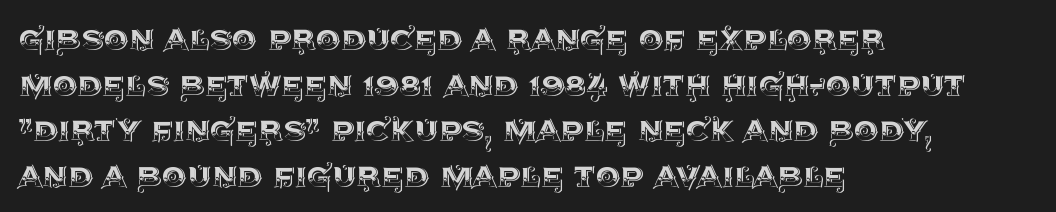
The image shows 39 px text type, upright; set left-aligned, line spacing 1.17x, normal letter spacing, not underlined; a large x-height.
